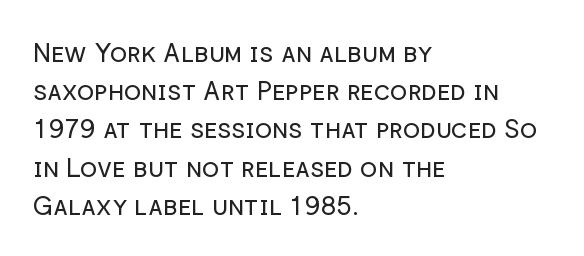
{"italic": "no", "bold": "no", "underline": "no", "align": "left", "line_spacing": "normal", "line_spacing_ratio": 1.47, "letter_spacing": "normal", "letter_spacing_em": 0.0, "glyph_px": 26}
